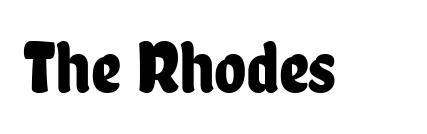
The image shows 74 px condensed sans-serif type, upright; set normal letter spacing, not underlined; low stroke contrast and a medium x-height.
